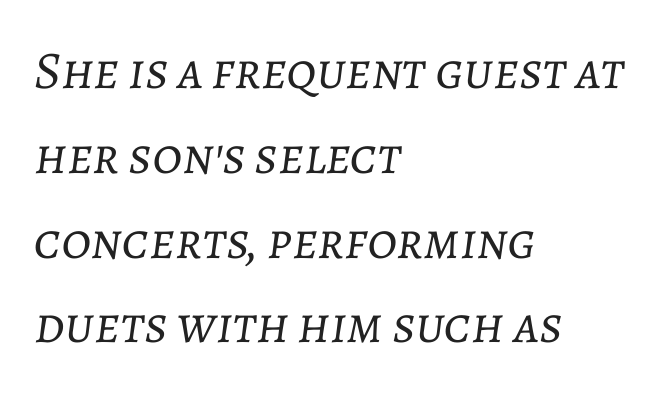
Quick note: underline off. Each stroke keeps to a modest, everyday thickness or less. Is the letter spacing exaggerated? No — it looks like the ordinary default. If you drew a line through each stem, it would be angled. These lines sit exactly where default settings would place them.
